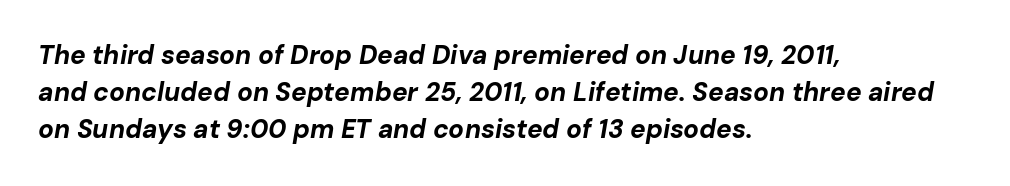
{"italic": "yes", "lean": "right", "slant_degrees": 10, "bold": "yes", "underline": "no", "align": "left", "line_spacing": "normal", "line_spacing_ratio": 1.43, "letter_spacing": "normal", "letter_spacing_em": 0.0, "glyph_px": 26}
